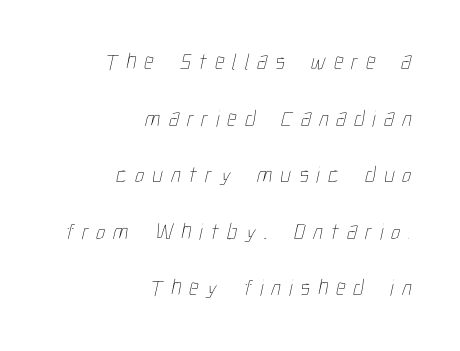
Q: Is the text bold? A: No.
Q: Is the text underlined? A: No.
Q: How is the paragraph aligned? A: Right-aligned.
Q: Is the spacing between letters normal or unusually wide? A: Unusually wide.
Q: Is the spacing between lines tight, normal or loose? A: Loose.
